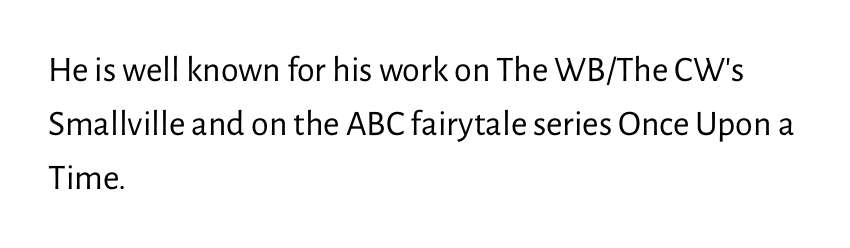
{"serif": "no", "italic": "no", "bold": "no", "weight": "regular", "width": "normal", "stroke_contrast": "low", "x_height": "medium", "monospaced": "no", "underline": "no", "align": "left", "line_spacing": "normal", "line_spacing_ratio": 1.5, "letter_spacing": "normal", "letter_spacing_em": 0.0, "glyph_px": 36}
